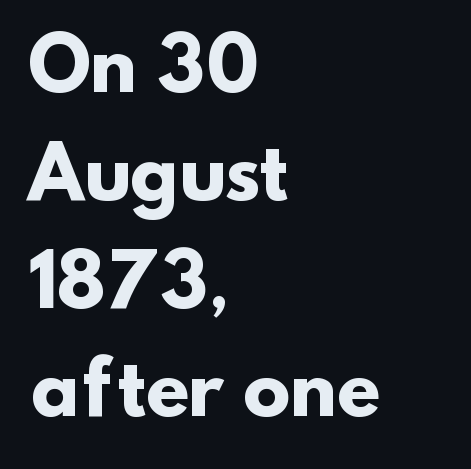
{"serif": "no", "bold": "yes", "weight": "heavy", "width": "normal", "stroke_contrast": "low", "x_height": "small", "monospaced": "no", "underline": "no", "align": "left", "line_spacing": "normal", "line_spacing_ratio": 1.52, "letter_spacing": "normal", "letter_spacing_em": 0.0, "glyph_px": 71}
